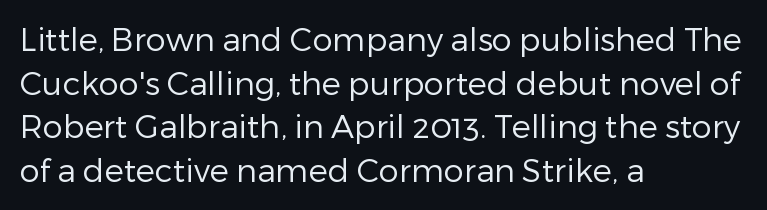
Counters stay open thanks to moderate or lighter strokes. Leading: standard. Reading down the block, your eye returns to a fixed left position each line. It's the straight-up-and-down kind of type.
